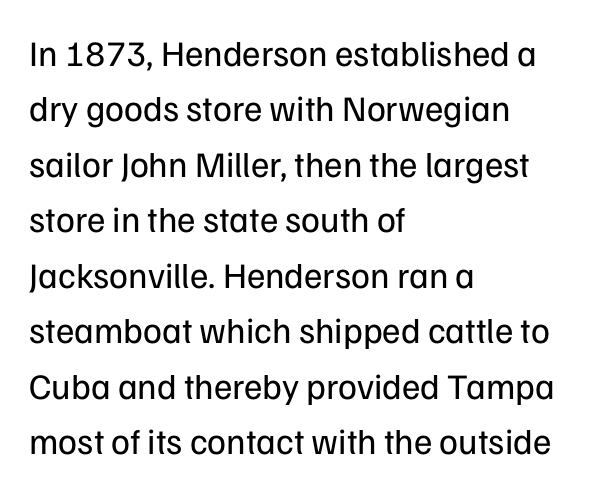
The image shows 36 px regular-weight sans-serif type, upright; set left-aligned, normal line spacing (1.54x), normal letter spacing, not underlined; low stroke contrast and a medium x-height.
